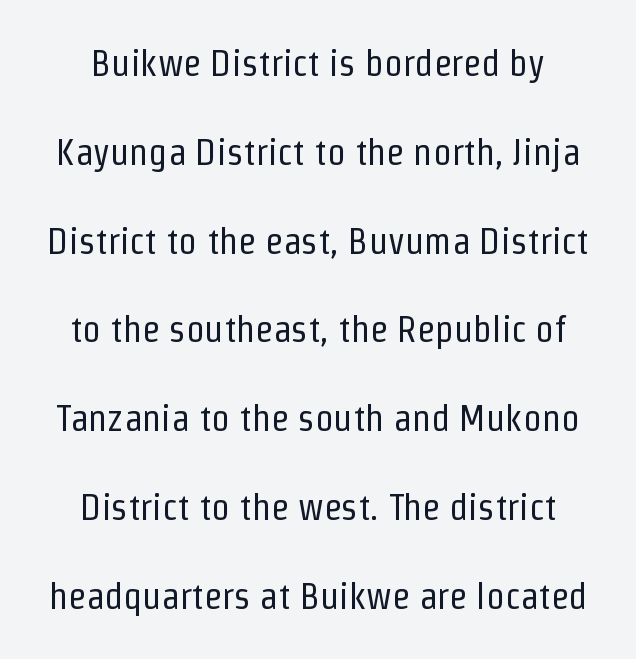
Only glyphs here, with clear space below each row. The letters stand upright; this is a roman face. To sum up the face: it is a sans, with no serifs. The rendering uses natural spacing where letterforms have individual widths. Vertical stems look standard width or narrower in stroke.
